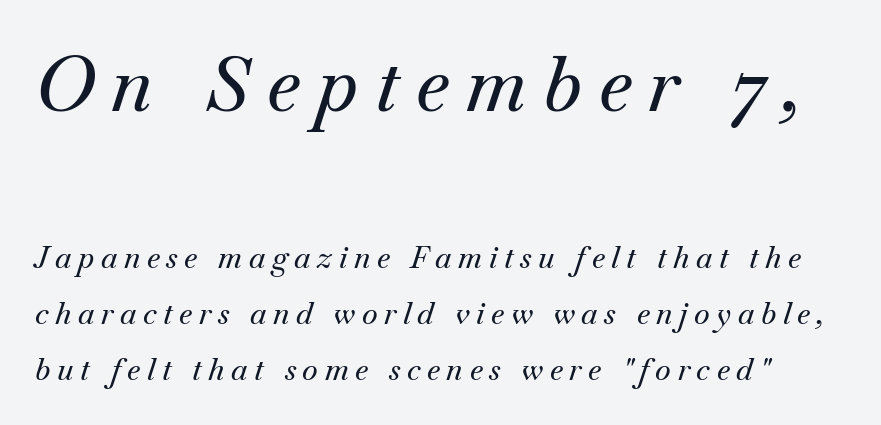
The letters are slanted; this is an italic face. Look at the tracking — it's clearly loosened, letters drifting apart. Each letter keeps its own natural width here, so spacing adapts to shape. Little horizontal feet cap the strokes, marking this as serif type.
